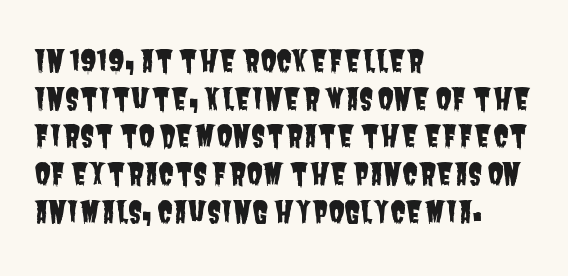
This sample has the flowing, uneven cadence of proportional lettering. The characters display no serif detailing; their extremities are plain. Unmarked baselines from the first word to the last. The type is set solid horizontally, with unmodified tracking. Does the copy run flush right? No — it runs flush left. The passage shown stacks its lines at a standard gap.
